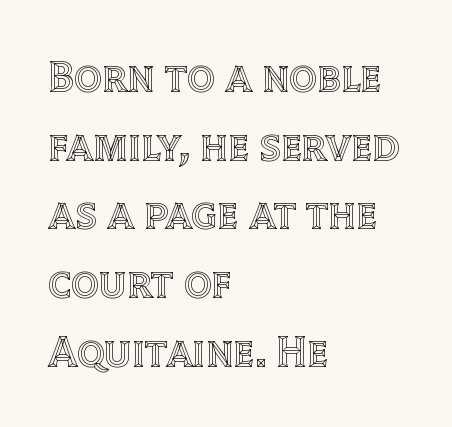
These lines sit exactly where default settings would place them. Check under the words: just untouched page. These lines are rendered in a variable-pitch font. This rendering leaves character spacing at its baseline value. Every character sits straight up, as roman type does.
